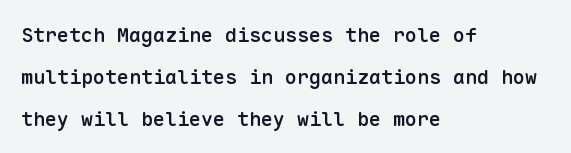
{"italic": "no", "bold": "semi", "underline": "no", "align": "left", "line_spacing": "loose", "line_spacing_ratio": 2.09, "letter_spacing": "normal", "letter_spacing_em": 0.0, "glyph_px": 20}
